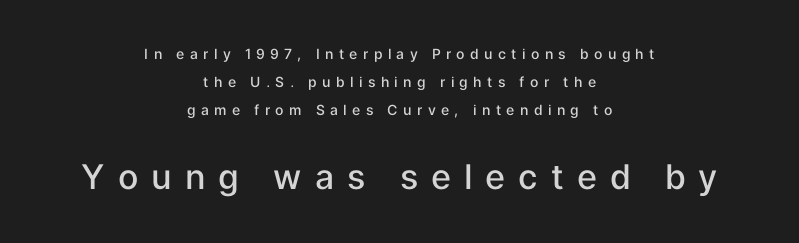
{"serif": "no", "italic": "no", "bold": "semi", "weight": "semibold", "width": "normal", "stroke_contrast": "low", "x_height": "medium", "monospaced": "no", "underline": "no", "align": "center", "line_spacing": "loose", "line_spacing_ratio": 1.99, "letter_spacing": "wide", "letter_spacing_em": 0.38, "larger_block": "second", "size_ratio": 2.43, "glyph_px": 34}
